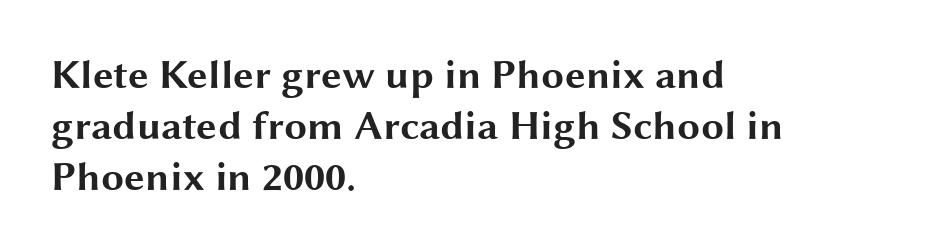
Q: Is the text bold? A: Yes.
Q: Is the text italic (slanted)? A: No, it is upright.
Q: Is the typeface a serif or a sans-serif typeface? A: Sans-serif.
Q: Is the text underlined? A: No.
Q: How is the paragraph aligned? A: Left-aligned.
Q: Is the spacing between letters normal or unusually wide? A: Normal.
Q: Width (condensed, normal, or wide)? A: Wide.
Q: Stroke contrast? A: Medium.
Q: x-height? A: Medium.
Q: Monospaced? A: No.
